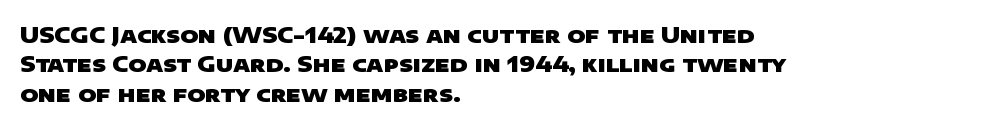
Regarding leading, the lines here are spaced in the standard way. One-word summary of the alignment: left. Honestly, the letter spacing is just normal — you wouldn't notice it. Clear beneath every line of the passage.
